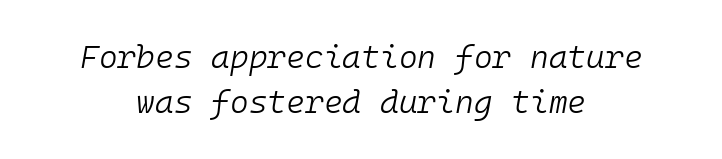
Q: Is the text bold? A: No.
Q: Is the text italic (slanted)? A: Yes, it leans right by about 10 degrees.
Q: Is the text underlined? A: No.
Q: How is the paragraph aligned? A: Centered.
Q: Is the spacing between letters normal or unusually wide? A: Normal.
Q: Is the spacing between lines tight, normal or loose? A: Normal.
Q: Width (condensed, normal, or wide)? A: Normal.
Q: Stroke contrast? A: Low.
Q: x-height? A: Medium.
Q: Monospaced? A: Yes.
